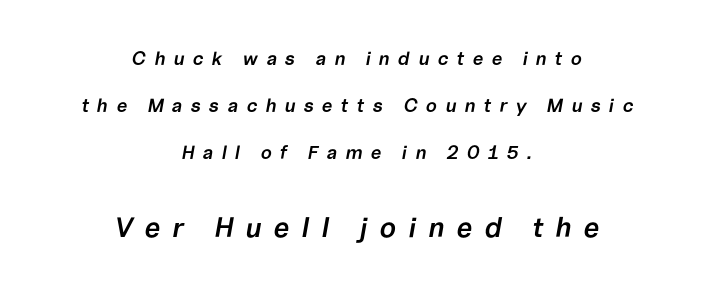
The lines in this sample share a center point and differ in where they start and stop. Does the bottom block carry the larger type? Yes, it does. Each letter keeps its own natural width here, so spacing adapts to shape. The rendering uses a semibold face; strokes are thickened but not to full bold.
